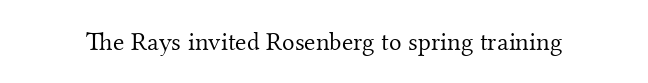
{"italic": "no", "bold": "no", "underline": "no", "letter_spacing": "normal", "letter_spacing_em": 0.0, "glyph_px": 26}
